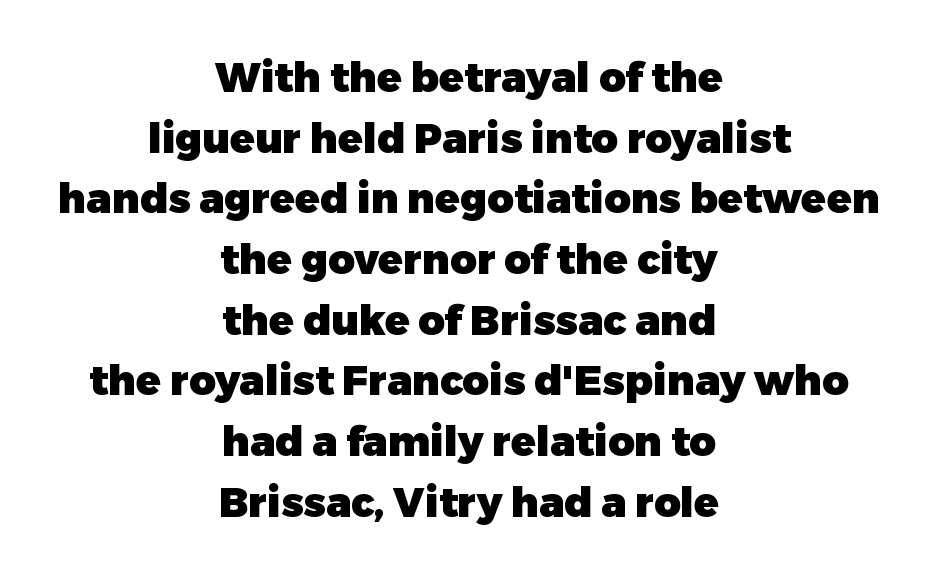
The image shows 41 px heavy sans-serif type, upright; set centered, normal line spacing (1.48x), normal letter spacing, not underlined; low stroke contrast and a medium x-height.
